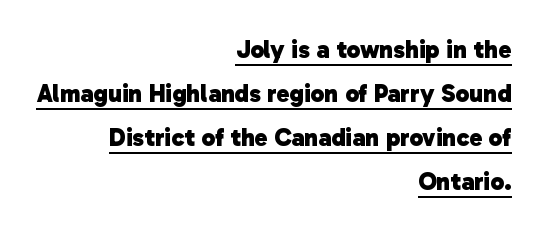
Q: Is the text bold? A: Yes.
Q: Is the text underlined? A: Yes.
Q: How is the paragraph aligned? A: Right-aligned.
Q: Is the spacing between letters normal or unusually wide? A: Normal.
